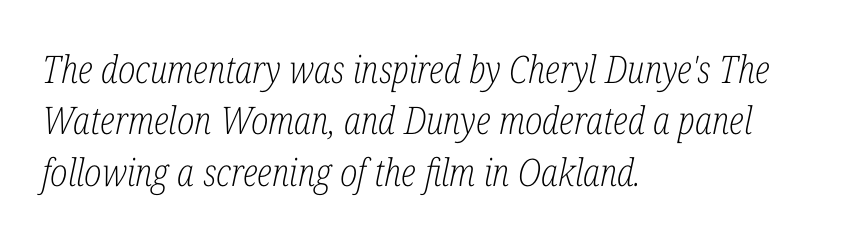
Quick note: italic. A typesetter would call this proportional, since set widths differ per character. A student would call this left alignment; a typographer would say flush left, rag right. The strip under each line holds only bare page.
